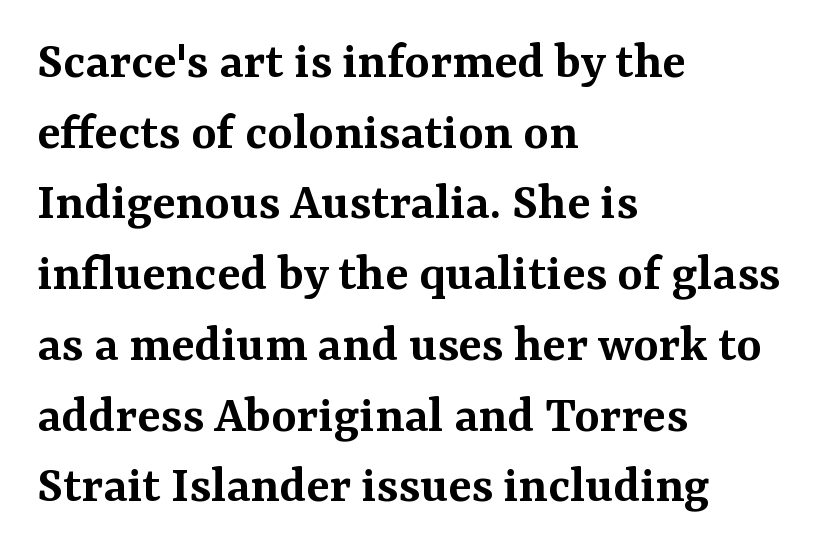
Q: Is the text bold? A: Semi-bold.
Q: Is the text italic (slanted)? A: No, it is upright.
Q: Is the typeface a serif or a sans-serif typeface? A: Serif.
Q: Is the text underlined? A: No.
Q: How is the paragraph aligned? A: Left-aligned.
Q: Is the spacing between letters normal or unusually wide? A: Normal.
Q: Is the spacing between lines tight, normal or loose? A: Normal.
Q: Width (condensed, normal, or wide)? A: Normal.
Q: Stroke contrast? A: Medium.
Q: x-height? A: Medium.
Q: Monospaced? A: No.
